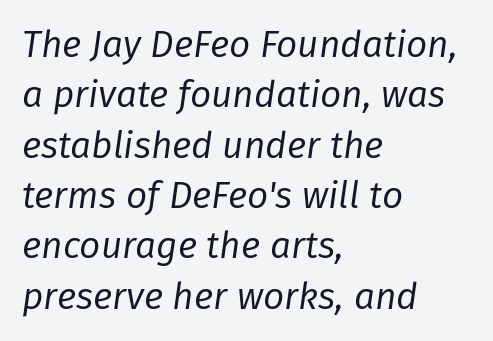
Q: Is the text bold? A: No.
Q: Is the text italic (slanted)? A: Yes, it leans right by about 8 degrees.
Q: Is the text underlined? A: No.
Q: How is the paragraph aligned? A: Left-aligned.
Q: Is the spacing between letters normal or unusually wide? A: Normal.
Q: Is the spacing between lines tight, normal or loose? A: Normal.
Q: Width (condensed, normal, or wide)? A: Normal.
Q: Stroke contrast? A: Low.
Q: x-height? A: Medium.
Q: Monospaced? A: No.
